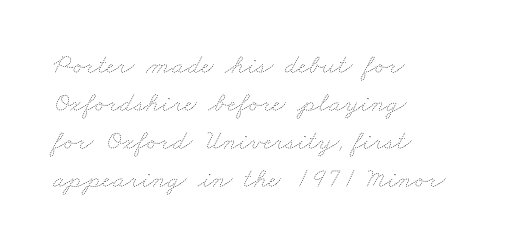
Is the type heavy? It reads as light-to-regular instead. Students, observe: this is what conventionally led text looks like. Honestly, there is no underline to notice here at all. This rendering uses left alignment, leaving the right contour irregular. These lines are rendered in a variable-pitch font.
